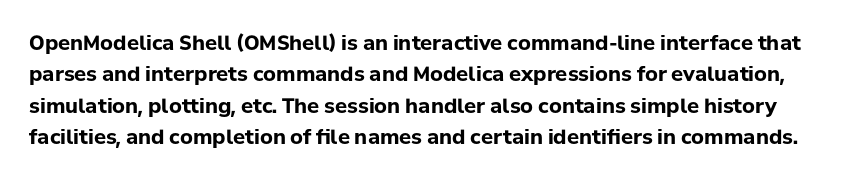
The image shows 20 px bold type, upright; set normal line spacing (1.57x), normal letter spacing, not underlined.
